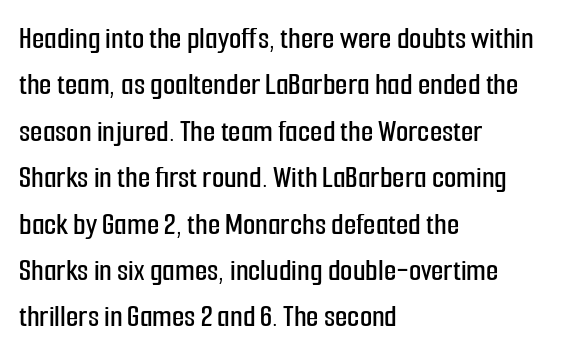
Q: Is the text italic (slanted)? A: No, it is upright.
Q: Is the typeface a serif or a sans-serif typeface? A: Sans-serif.
Q: Is the text underlined? A: No.
Q: How is the paragraph aligned? A: Left-aligned.
Q: Is the spacing between letters normal or unusually wide? A: Normal.
Q: Is the spacing between lines tight, normal or loose? A: Normal.
Q: Width (condensed, normal, or wide)? A: Condensed.
Q: Stroke contrast? A: Low.
Q: x-height? A: Medium.
Q: Monospaced? A: No.
